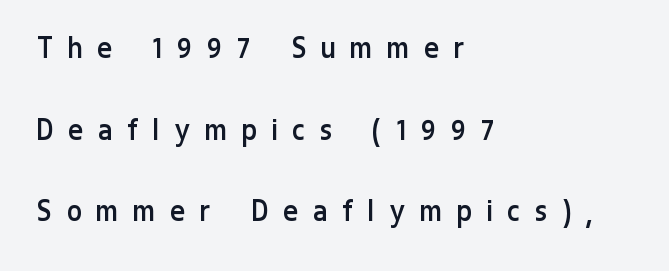
Compared with a centered layout, this one pins lines to the left instead. A typesetter would label this face a sans. Is this a fixed-width face? No — the glyphs have proportional, varying widths. Style check: upright. Display-style spreading of the glyphs; the letterfit is very open. Compared with typical paragraphs, the rows here are farther apart.
